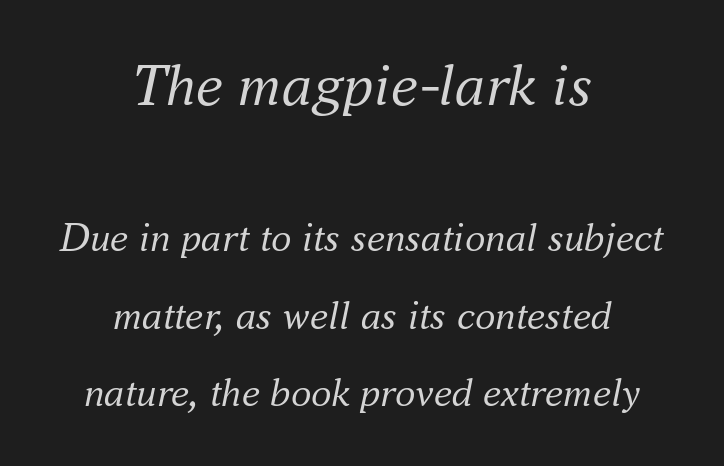
The image shows 61 px regular-weight serif type, italic (leaning right); set centered, line spacing 1.89x, normal letter spacing, not underlined; the first (top) block is 1.49x larger; medium stroke contrast and a small x-height.
